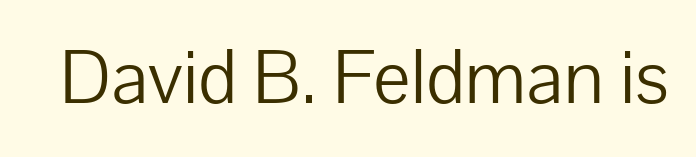
Ascenders rise straight up at ninety degrees. The space directly below the letters is spotless. What kind of face is this? One without serifs — a sans. This reads as an unemphasized weight, regular at the heaviest.
